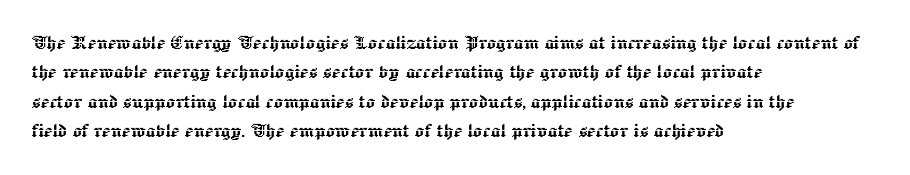
Q: Is the text italic (slanted)? A: No, it is upright.
Q: Is the text underlined? A: No.
Q: How is the paragraph aligned? A: Left-aligned.
Q: Is the spacing between letters normal or unusually wide? A: Normal.
Q: Is the spacing between lines tight, normal or loose? A: Normal.
